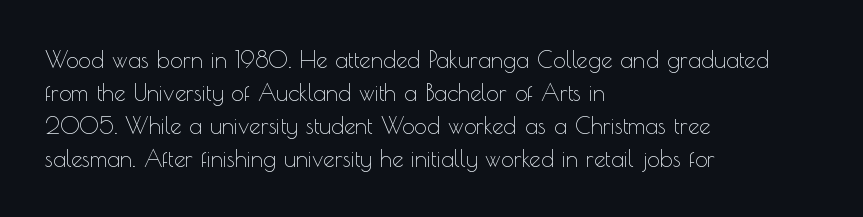
Honestly, the row spacing looks completely unremarkable. Caption: face not bold, strokes unweighted. Posture: vertical. This rendering features lettering with no underline. The setting favours the left margin, as ordinary paragraphs usually do.
